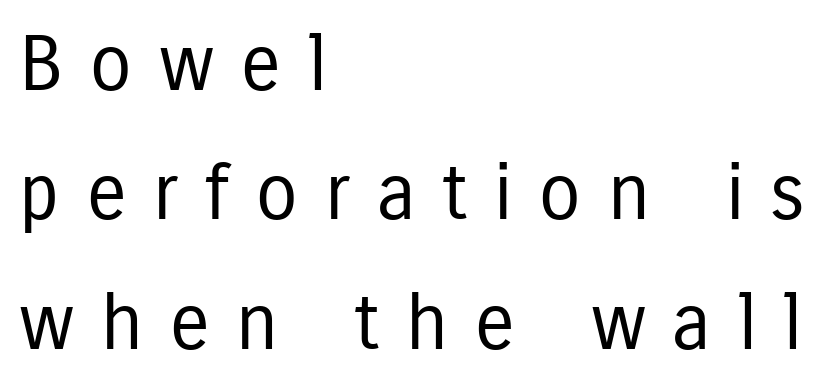
Q: Is the text bold? A: No.
Q: Is the text italic (slanted)? A: No, it is upright.
Q: Is the typeface a serif or a sans-serif typeface? A: Sans-serif.
Q: Is the text underlined? A: No.
Q: How is the paragraph aligned? A: Left-aligned.
Q: Is the spacing between letters normal or unusually wide? A: Unusually wide.
Q: Is the spacing between lines tight, normal or loose? A: Normal.
Q: Width (condensed, normal, or wide)? A: Condensed.
Q: Stroke contrast? A: Low.
Q: x-height? A: Medium.
Q: Monospaced? A: No.
